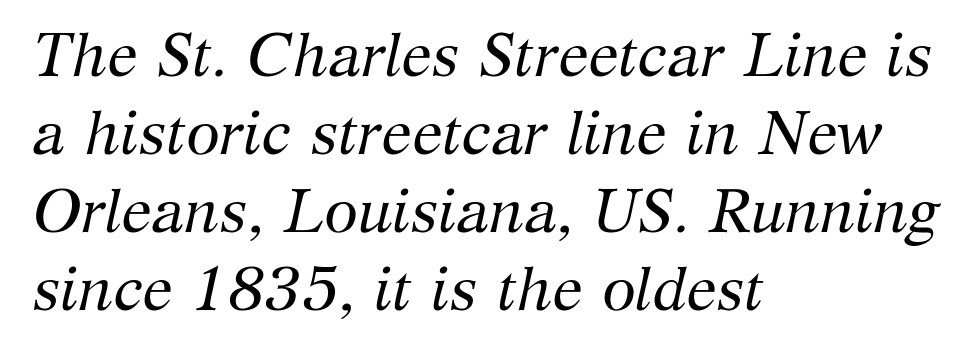
The image shows 61 px regular-weight serif type, italic (leaning right); set left-aligned, normal line spacing (1.28x), normal letter spacing, not underlined; medium stroke contrast and a medium x-height.
